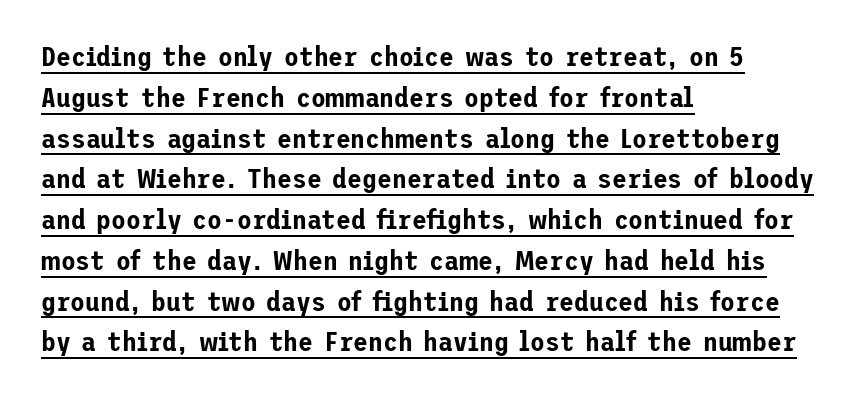
{"italic": "no", "underline": "yes", "align": "left", "line_spacing": "normal", "line_spacing_ratio": 1.51, "letter_spacing": "normal", "letter_spacing_em": 0.0, "glyph_px": 27}
